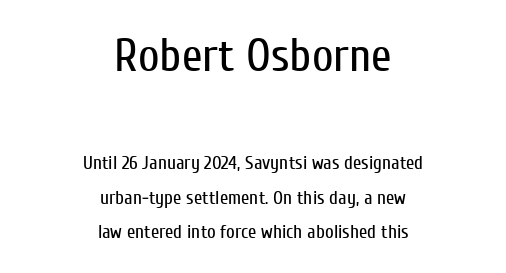
Q: Is the text bold? A: No.
Q: Is the text italic (slanted)? A: No, it is upright.
Q: Is the typeface a serif or a sans-serif typeface? A: Sans-serif.
Q: Is the text underlined? A: No.
Q: How is the paragraph aligned? A: Centered.
Q: Is the spacing between letters normal or unusually wide? A: Normal.
Q: Which block of text is set in a larger size, the first (top) or the second (bottom)? A: The first (top) one.
Q: Width (condensed, normal, or wide)? A: Condensed.
Q: Stroke contrast? A: Low.
Q: x-height? A: Medium.
Q: Monospaced? A: No.
